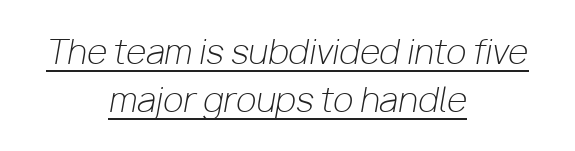
{"italic": "yes", "lean": "right", "slant_degrees": 10, "bold": "no", "weight": "light", "width": "normal", "stroke_contrast": "low", "x_height": "medium", "monospaced": "no", "underline": "yes", "align": "center", "line_spacing": "normal", "line_spacing_ratio": 1.44, "letter_spacing": "normal", "letter_spacing_em": 0.0, "glyph_px": 33}
